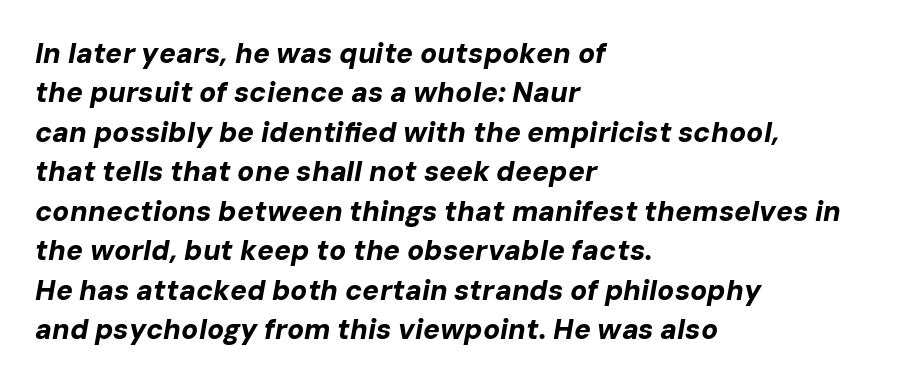
{"italic": "yes", "lean": "right", "slant_degrees": 10, "bold": "yes", "weight": "bold", "width": "normal", "stroke_contrast": "low", "x_height": "medium", "monospaced": "no", "underline": "no", "align": "left", "line_spacing": "normal", "line_spacing_ratio": 1.41, "letter_spacing": "normal", "letter_spacing_em": 0.0, "glyph_px": 28}
